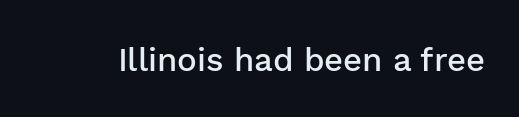
The image shows 33 px semibold sans-serif type, upright; set normal letter spacing, not underlined; low stroke contrast and a medium x-height.
